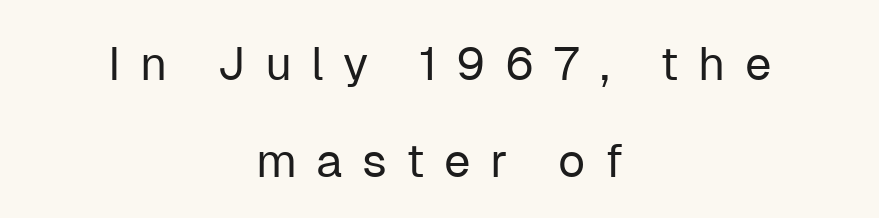
The image shows 47 px regular-weight sans-serif type, upright; set centered, loose line spacing (2.07x), unusually wide letter spacing (+0.41 em), not underlined; low stroke contrast and a medium x-height.
